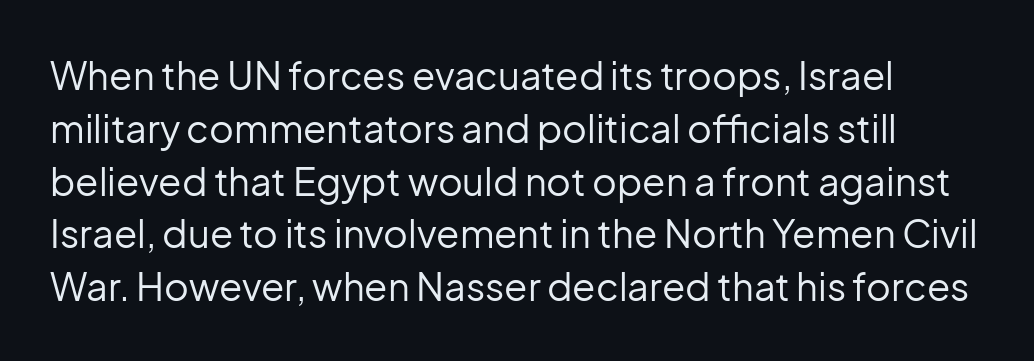
Q: Is the text bold? A: No.
Q: Is the text italic (slanted)? A: No, it is upright.
Q: Is the typeface a serif or a sans-serif typeface? A: Sans-serif.
Q: Is the text underlined? A: No.
Q: Is the spacing between letters normal or unusually wide? A: Normal.
Q: Is the spacing between lines tight, normal or loose? A: Normal.
Q: Width (condensed, normal, or wide)? A: Normal.
Q: Stroke contrast? A: Low.
Q: x-height? A: Medium.
Q: Monospaced? A: No.
